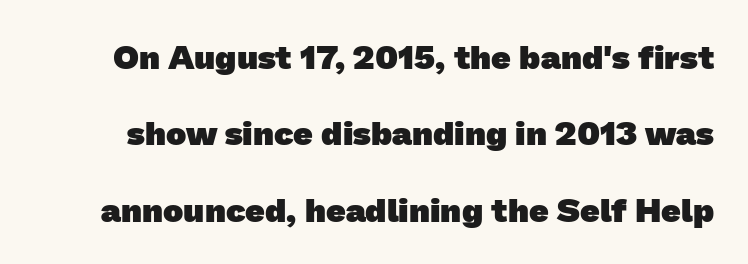
{"serif": "no", "bold": "yes", "weight": "heavy", "width": "normal", "stroke_contrast": "low", "x_height": "medium", "monospaced": "no", "underline": "no", "line_spacing": "loose", "line_spacing_ratio": 2.25, "letter_spacing": "normal", "letter_spacing_em": 0.0, "glyph_px": 34}
